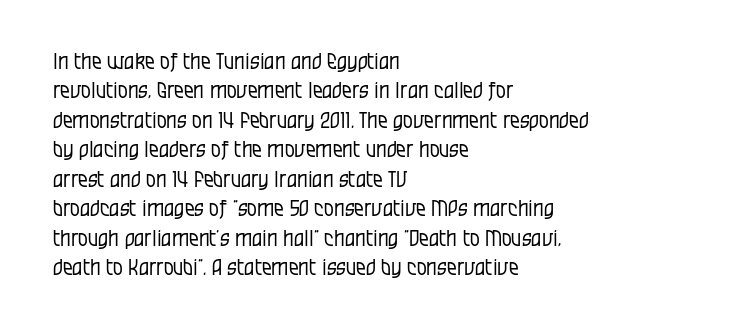
The image shows 22 px text type, upright; set left-aligned, normal line spacing (1.34x), normal letter spacing, not underlined.
